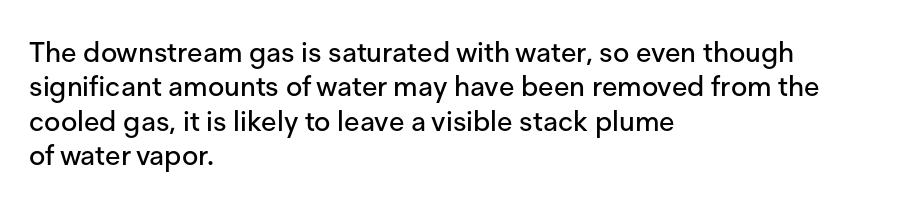
{"serif": "no", "italic": "no", "width": "normal", "stroke_contrast": "low", "x_height": "medium", "monospaced": "no", "underline": "no", "align": "left", "line_spacing_ratio": 1.23, "letter_spacing": "normal", "letter_spacing_em": 0.0, "glyph_px": 28}
